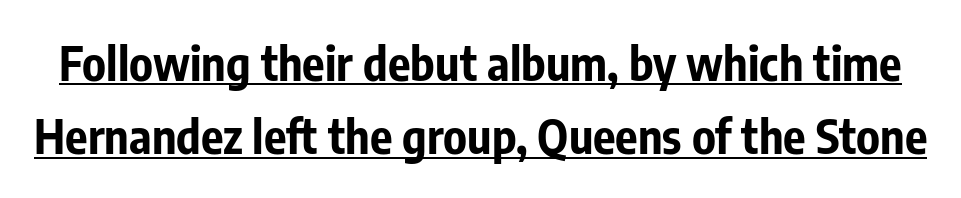
{"serif": "no", "italic": "no", "bold": "yes", "weight": "bold", "width": "condensed", "stroke_contrast": "low", "x_height": "medium", "monospaced": "no", "underline": "yes", "line_spacing": "normal", "line_spacing_ratio": 1.56, "letter_spacing": "normal", "letter_spacing_em": 0.0, "glyph_px": 47}
